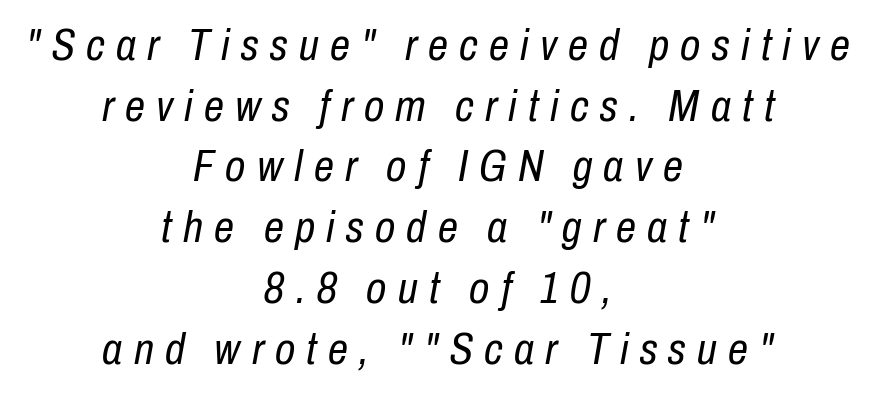
{"italic": "yes", "lean": "right", "slant_degrees": 10, "bold": "no", "weight": "regular", "width": "condensed", "stroke_contrast": "low", "x_height": "medium", "monospaced": "no", "underline": "no", "align": "center", "line_spacing": "normal", "line_spacing_ratio": 1.35, "letter_spacing": "wide", "letter_spacing_em": 0.25, "glyph_px": 45}
